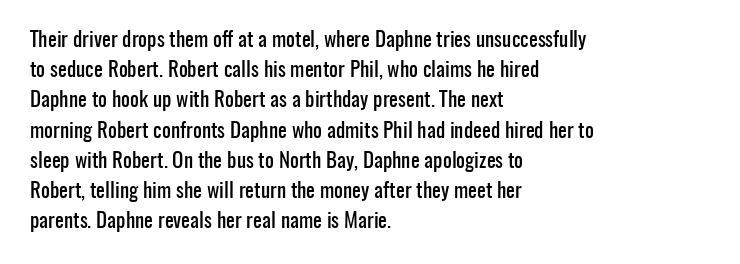
{"italic": "no", "underline": "no", "align": "left", "line_spacing": "normal", "line_spacing_ratio": 1.44, "letter_spacing": "normal", "letter_spacing_em": 0.0, "glyph_px": 21}
